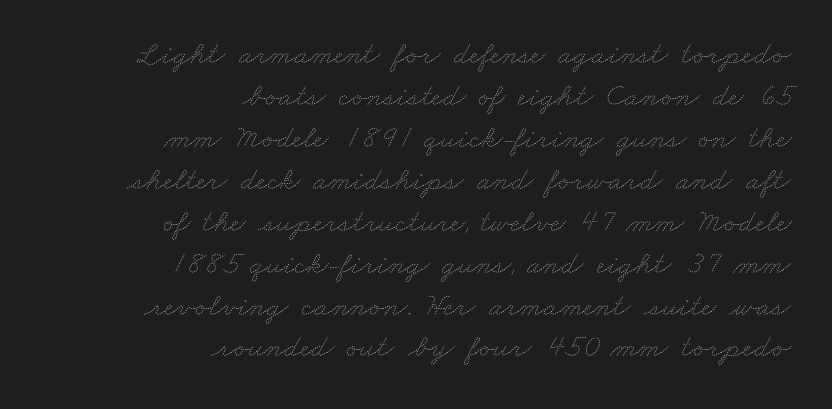
Q: Is the text bold? A: No.
Q: Is the text underlined? A: No.
Q: How is the paragraph aligned? A: Right-aligned.
Q: Is the spacing between letters normal or unusually wide? A: Normal.
Q: Is the spacing between lines tight, normal or loose? A: Normal.
Q: Width (condensed, normal, or wide)? A: Wide.
Q: Stroke contrast? A: Low.
Q: x-height? A: Small.
Q: Monospaced? A: No.
